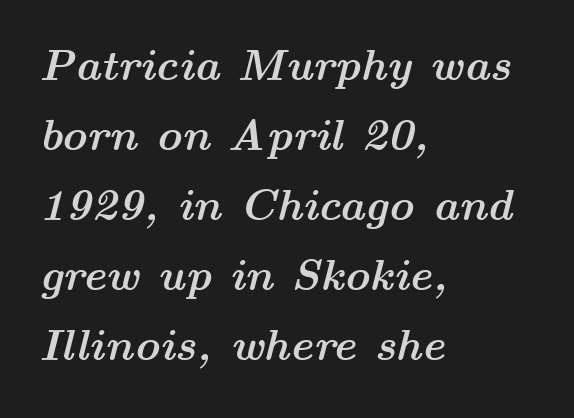
Q: Is the text bold? A: Yes.
Q: Is the text italic (slanted)? A: Yes, it leans right by about 14 degrees.
Q: Is the text underlined? A: No.
Q: How is the paragraph aligned? A: Left-aligned.
Q: Is the spacing between letters normal or unusually wide? A: Normal.
Q: Is the spacing between lines tight, normal or loose? A: Normal.
Q: Width (condensed, normal, or wide)? A: Wide.
Q: Stroke contrast? A: Medium.
Q: x-height? A: Medium.
Q: Monospaced? A: No.
